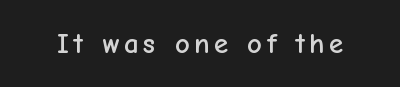
Is this a fixed-width face? No — the glyphs have proportional, varying widths. A bare baseline throughout the passage. This sample uses an upright cut, with every glyph sitting square on the baseline. Classification — sans serif.
